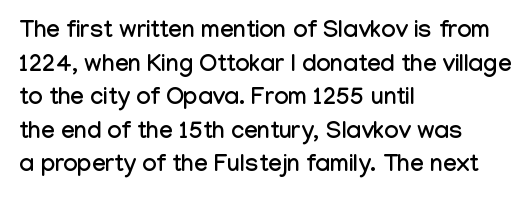
Q: Is the text italic (slanted)? A: No, it is upright.
Q: Is the text underlined? A: No.
Q: How is the paragraph aligned? A: Left-aligned.
Q: Is the spacing between letters normal or unusually wide? A: Normal.
Q: Is the spacing between lines tight, normal or loose? A: Normal.
